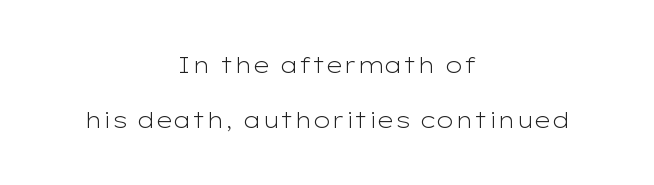
This rendering leaves character spacing at its baseline value. Descender tails drop into unmarked territory. The weight tops out at a normal text grade. Does the lettering tilt? It doesn't — this is upright. The block of text is sparse from top to bottom, with ample space between rows. These lines are centered, leaving both edges ragged.
